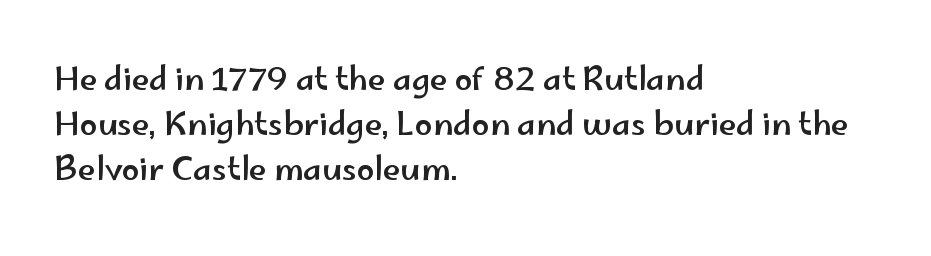
This is roman type, the default non-slanted kind. Teacher's note: observe the even left margin — that is flush-left alignment. Characters follow at the spacing the type designer built in. Look at the bottom of the vertical strokes: they stop flat, with no serifs.
